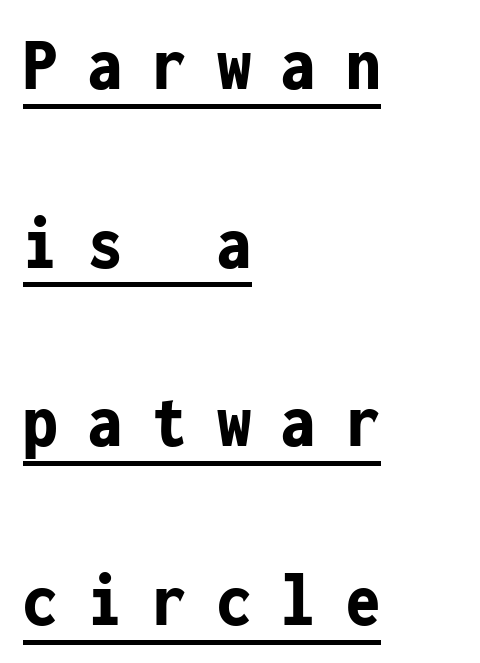
Tracking here is generous; glyphs stand well apart from one another. I'd call this a sans setting — the letters go barefoot. The rendering uses a bold face; every stroke is thick and dark. The ragged edge is on the right, which tells us the setting is flush left. Caption: lettering with a line underneath. Think of a typewriter: that constant character pitch is what you see here.
